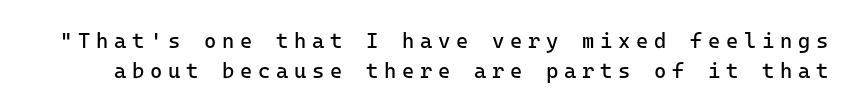
The image shows 21 px text type, upright; set normal line spacing (1.44x), unusually wide letter spacing (+0.27 em), not underlined.
